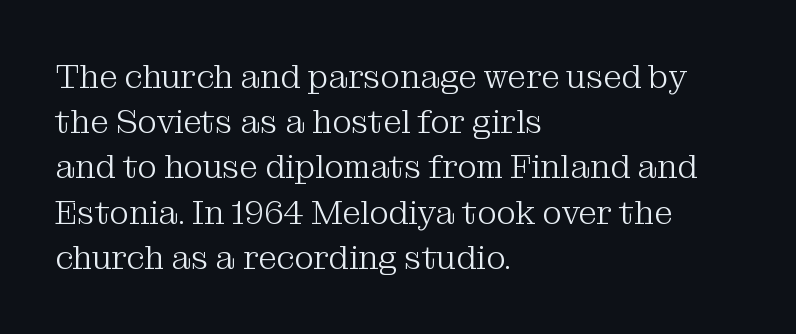
{"serif": "yes", "italic": "no", "bold": "no", "weight": "light", "width": "normal", "stroke_contrast": "medium", "x_height": "medium", "monospaced": "no", "underline": "no", "align": "left", "line_spacing": "normal", "line_spacing_ratio": 1.37, "letter_spacing": "normal", "letter_spacing_em": 0.0, "glyph_px": 33}
